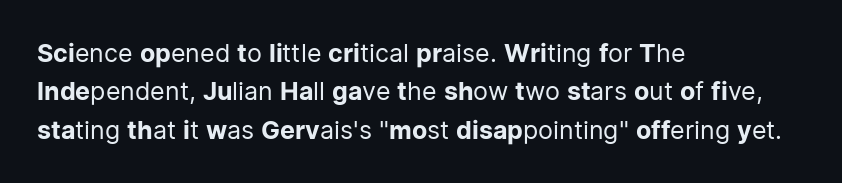
{"italic": "no", "bold": "no", "underline": "no", "align": "left", "line_spacing": "normal", "line_spacing_ratio": 1.54, "letter_spacing": "normal", "letter_spacing_em": 0.0, "glyph_px": 25}
